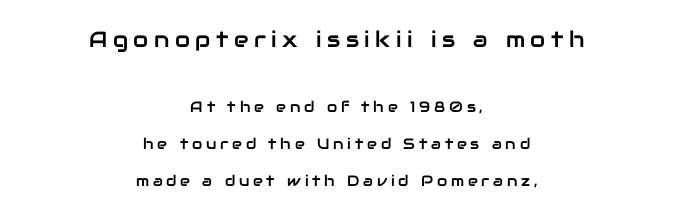
A student would notice the top passage is typeset larger than what follows. Every character sits straight up, as roman type does. Is the block centered? Yes — each line is placed symmetrically about the middle. Horizontal bands of white between lines are thick stripes. The space directly below the letters is spotless. You could only call the tracking loose — the letters float apart.
